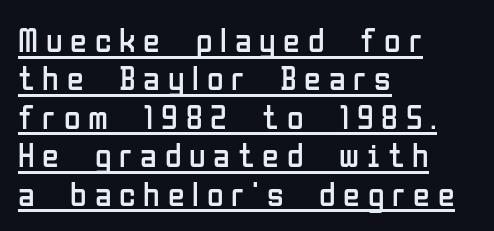
Q: Is the text bold? A: No.
Q: Is the text italic (slanted)? A: No, it is upright.
Q: Is the typeface a serif or a sans-serif typeface? A: Sans-serif.
Q: Is the text underlined? A: Yes.
Q: How is the paragraph aligned? A: Left-aligned.
Q: Is the spacing between letters normal or unusually wide? A: Unusually wide.
Q: Is the spacing between lines tight, normal or loose? A: Tight.
Q: Width (condensed, normal, or wide)? A: Condensed.
Q: Stroke contrast? A: Low.
Q: x-height? A: Medium.
Q: Monospaced? A: No.
